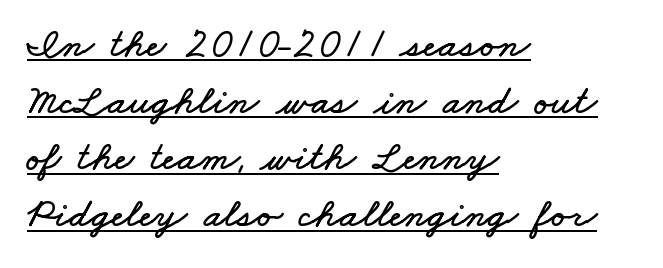
Descenders here cross a horizontal rule under the line. Varying glyph widths throughout — classic text-font behaviour. There is no visible air inserted between adjacent glyphs. The lines in this sample share a left origin and differ only in where they stop. One glance says typical: line gaps are just what's usual.
